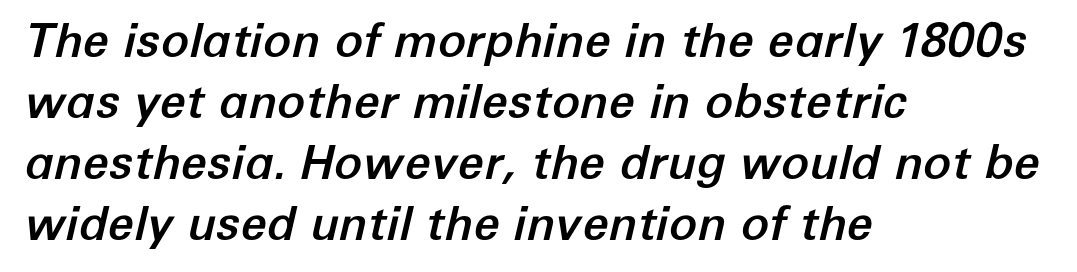
The lines in this sample share a left origin and differ only in where they stop. Look at the tracking — it's just the regular setting, nothing added. The rendering uses natural spacing where letterforms have individual widths. Descender tails drop into unmarked territory. Horizontal bands of white between lines are of average thickness.
